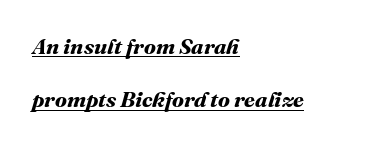
The image shows 22 px bold type; set left-aligned, loose line spacing (2.43x), normal letter spacing, underlined.
